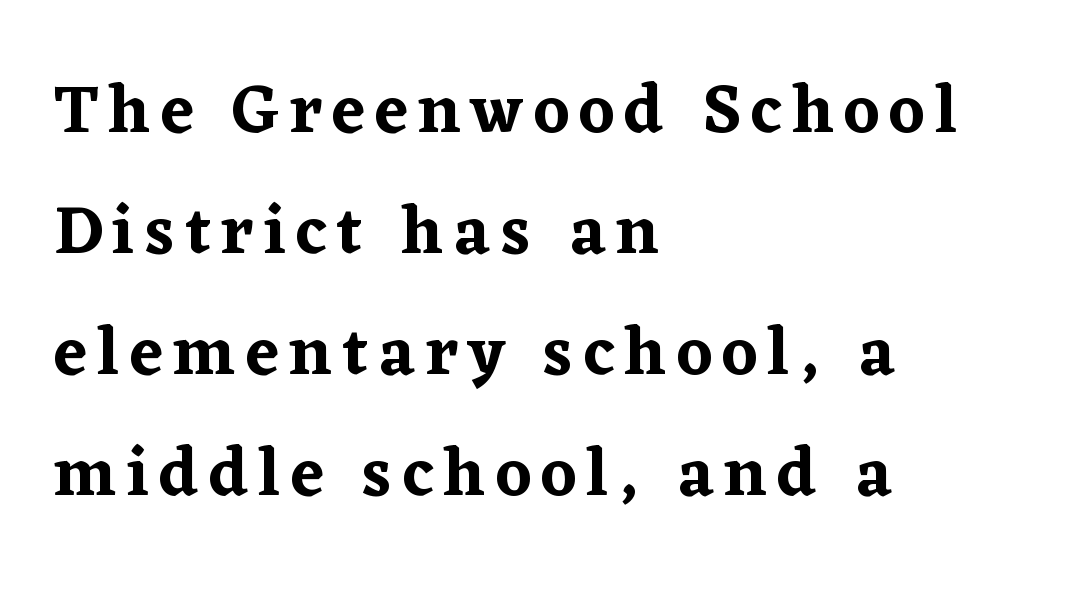
{"serif": "yes", "italic": "no", "width": "normal", "stroke_contrast": "low", "x_height": "medium", "monospaced": "no", "underline": "no", "align": "left", "line_spacing_ratio": 1.78, "glyph_px": 68}
